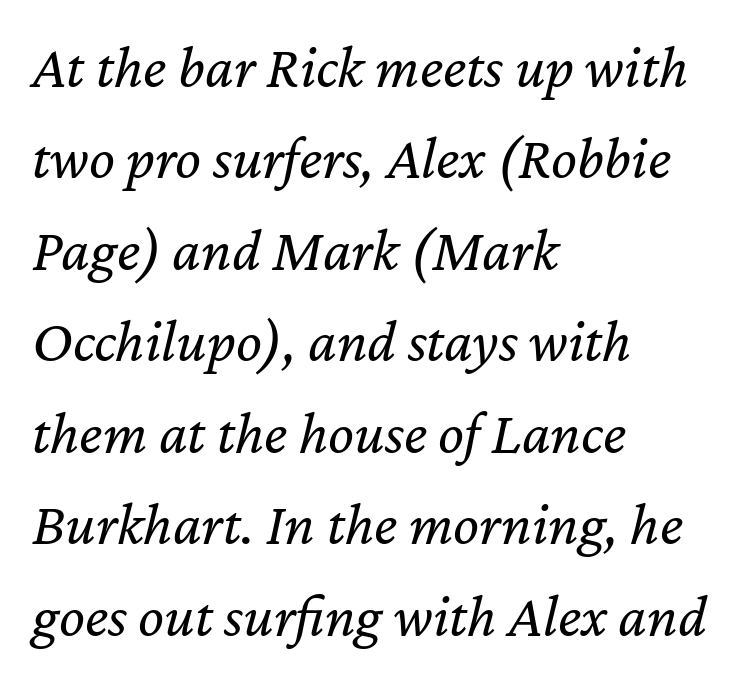
Q: Is the text bold? A: No.
Q: Is the text italic (slanted)? A: Yes, it leans right by about 12 degrees.
Q: Is the text underlined? A: No.
Q: How is the paragraph aligned? A: Left-aligned.
Q: Is the spacing between letters normal or unusually wide? A: Normal.
Q: Is the spacing between lines tight, normal or loose? A: Normal.
Q: Width (condensed, normal, or wide)? A: Normal.
Q: Stroke contrast? A: Low.
Q: x-height? A: Medium.
Q: Monospaced? A: No.
